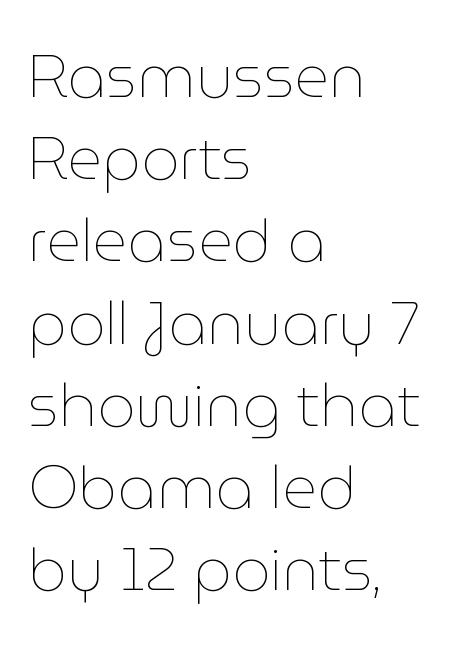
The image shows 60 px thin type, upright; set left-aligned, normal line spacing (1.37x), normal letter spacing, not underlined; low stroke contrast and a medium x-height.
